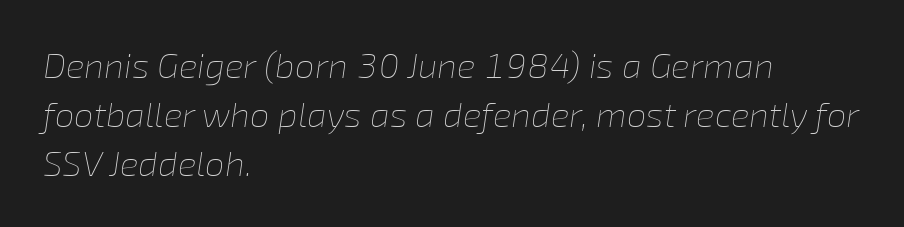
Q: Is the text bold? A: No.
Q: Is the text italic (slanted)? A: Yes, it leans right by about 8 degrees.
Q: Is the text underlined? A: No.
Q: How is the paragraph aligned? A: Left-aligned.
Q: Is the spacing between letters normal or unusually wide? A: Normal.
Q: Is the spacing between lines tight, normal or loose? A: Normal.
Q: Width (condensed, normal, or wide)? A: Normal.
Q: Stroke contrast? A: Low.
Q: x-height? A: Medium.
Q: Monospaced? A: No.
